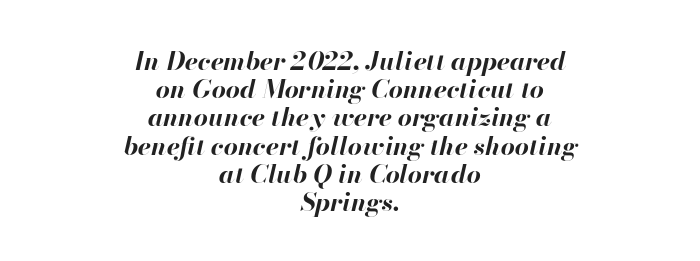
The image shows 25 px bold type, italic (leaning right); set centered, tight line spacing (1.13x), normal letter spacing, not underlined.
